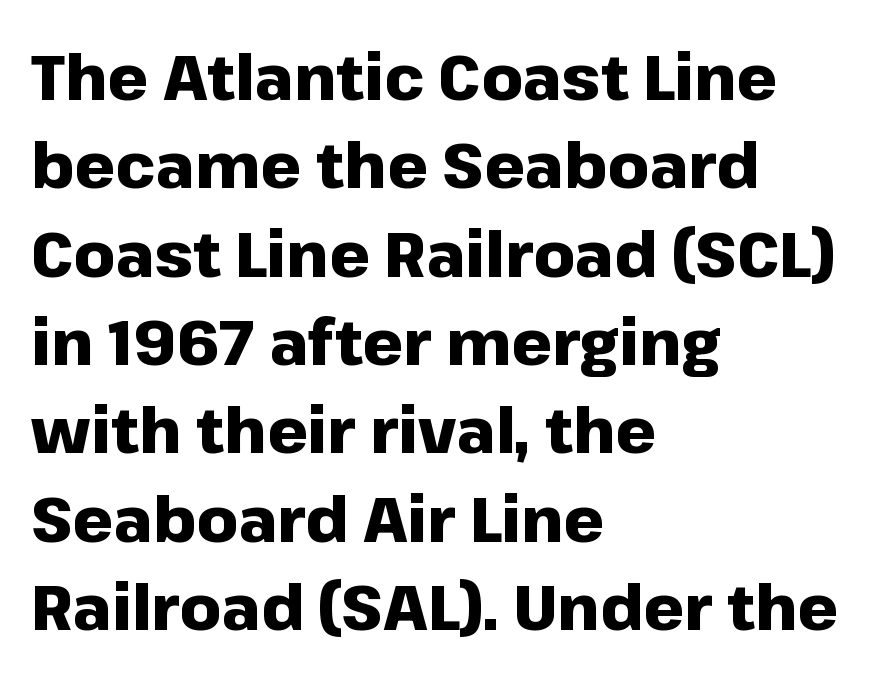
In CSS terms this would be text-align: left. This is sans-serif lettering, the kind often seen on screens and signage. Italic? Not at all — the glyphs are vertical. This rendering leaves character spacing at its baseline value. The strokes are fattened all the way to bold. Regular leading.
